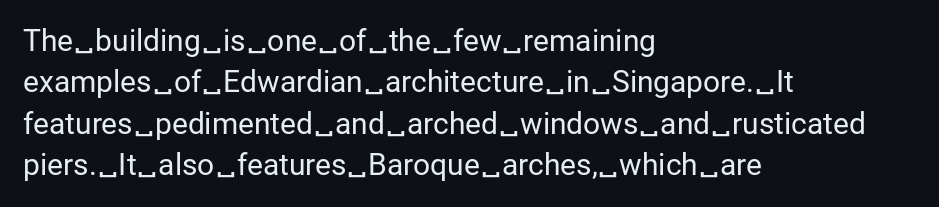
{"serif": "no", "italic": "no", "bold": "no", "weight": "regular", "width": "normal", "stroke_contrast": "low", "x_height": "medium", "monospaced": "no", "underline": "no", "align": "left", "line_spacing": "normal", "line_spacing_ratio": 1.38, "letter_spacing": "normal", "letter_spacing_em": 0.0, "glyph_px": 30}
